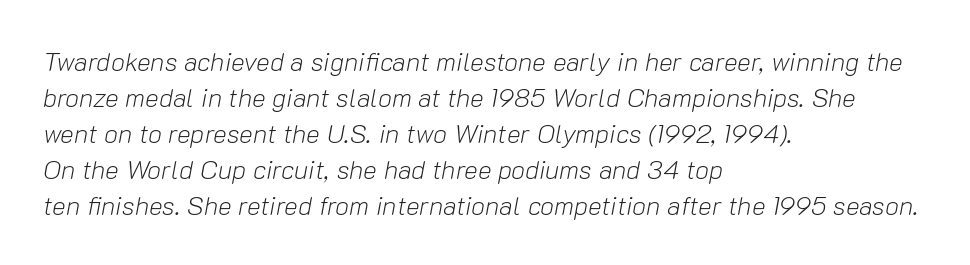
The image shows 26 px text type, italic (leaning right); set left-aligned, normal line spacing (1.38x), normal letter spacing, not underlined.
